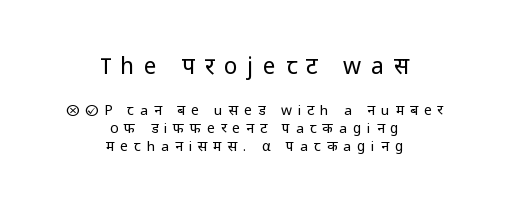
The image shows 23 px text type, upright; set centered, normal line spacing (1.31x), unusually wide letter spacing (+0.42 em), not underlined; the first (top) block is 1.64x larger.
